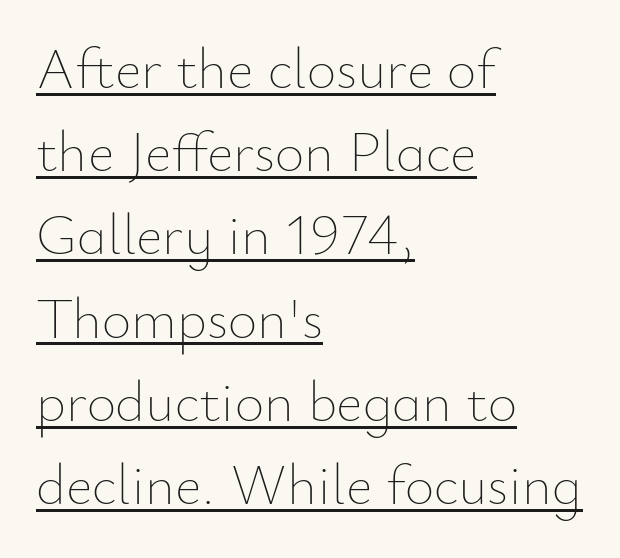
Characters follow at the spacing the type designer built in. Spacing verdict: proportional, widths tailored to each character. The strokes carry an ordinary text weight at most. A typesetter would call this leading conventional body-copy spacing.
